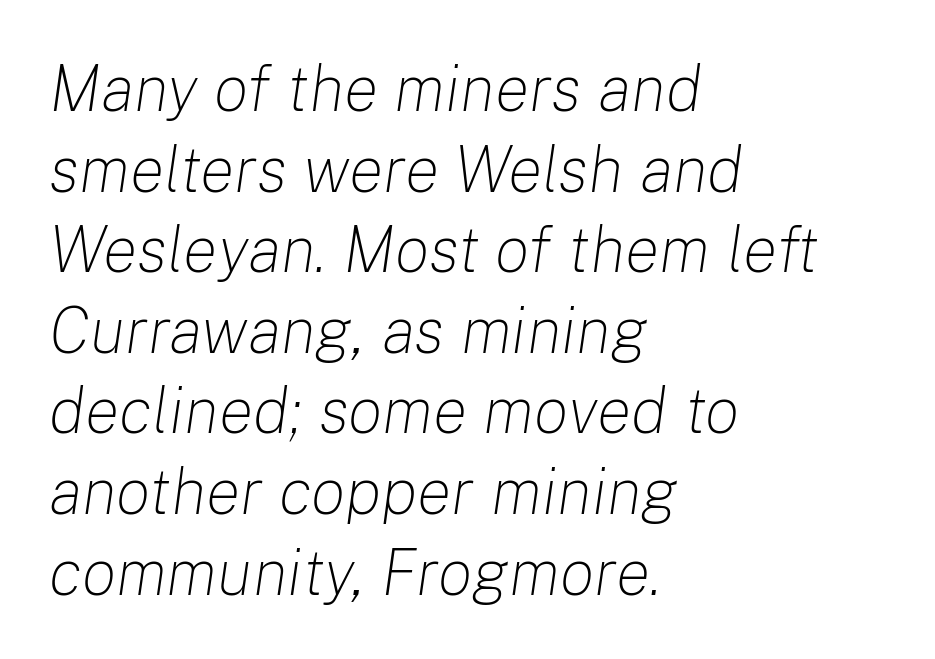
{"italic": "yes", "lean": "right", "slant_degrees": 8, "bold": "no", "weight": "light", "width": "normal", "stroke_contrast": "low", "x_height": "medium", "monospaced": "no", "underline": "no", "align": "left", "line_spacing_ratio": 1.24, "letter_spacing": "normal", "letter_spacing_em": 0.0, "glyph_px": 65}
